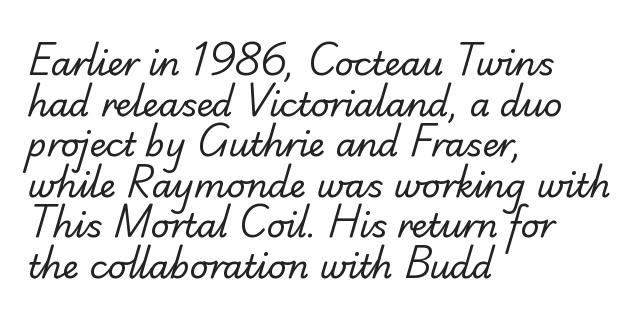
{"serif": "no", "bold": "no", "weight": "regular", "width": "normal", "stroke_contrast": "low", "x_height": "small", "monospaced": "no", "underline": "no", "align": "left", "line_spacing_ratio": 1.23, "letter_spacing": "normal", "letter_spacing_em": 0.0, "glyph_px": 33}
